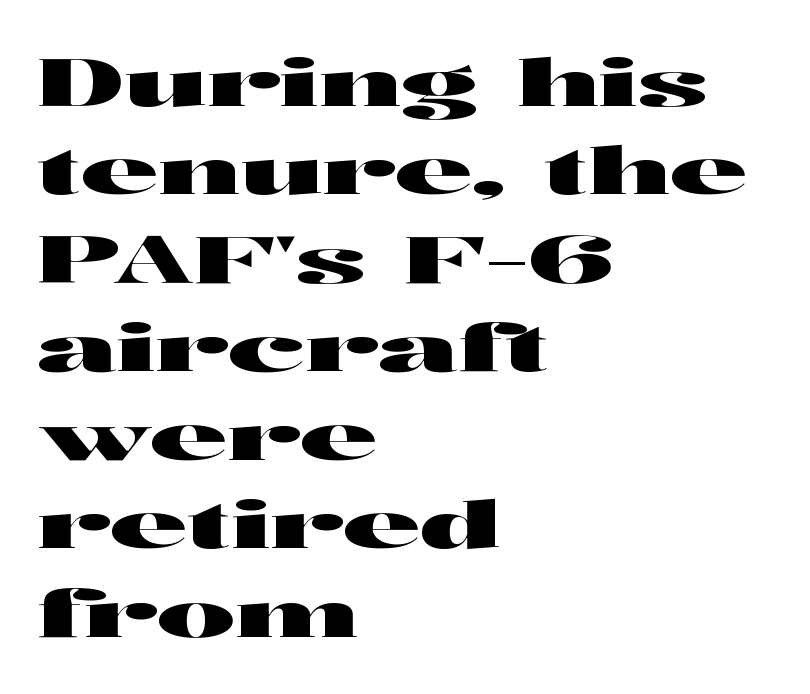
A normal amount of white space separates one row of letters from the next. Plain, unruled lines of type. Characters follow at the spacing the type designer built in. Varying glyph widths throughout — classic text-font behaviour. Nope, not italic — everything's standing straight. The rendering anchors every line to the left-hand side.
